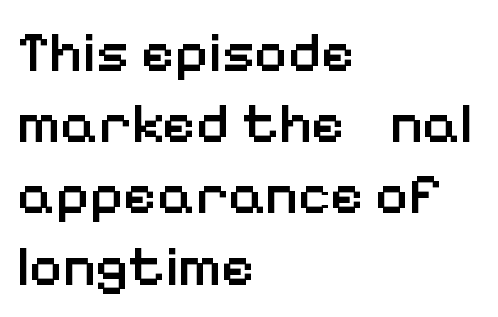
The letters stand upright; this is a roman face. Decoration check: the copy has no underline. Stems and bowls a touch heavier than normal — semibold. A typesetter would label this face a sans. These lines are set flush left with a ragged right edge.
